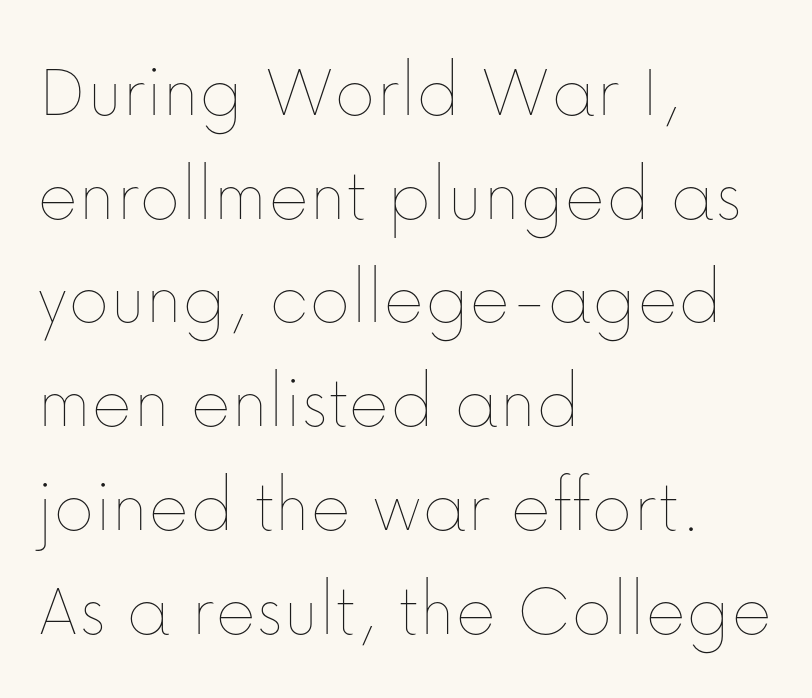
Q: Is the text bold? A: No.
Q: Is the text italic (slanted)? A: No, it is upright.
Q: Is the text underlined? A: No.
Q: How is the paragraph aligned? A: Left-aligned.
Q: Is the spacing between letters normal or unusually wide? A: Normal.
Q: Is the spacing between lines tight, normal or loose? A: Normal.
Q: Width (condensed, normal, or wide)? A: Normal.
Q: Stroke contrast? A: Low.
Q: x-height? A: Medium.
Q: Monospaced? A: No.
